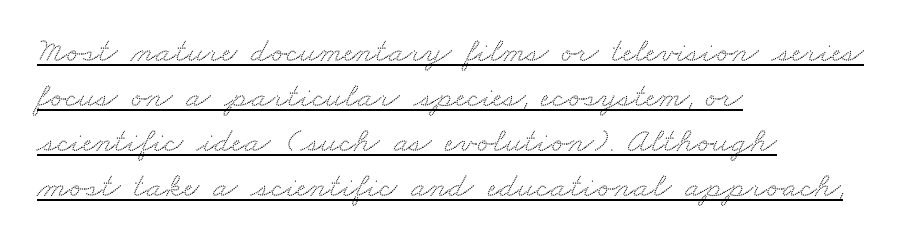
Where is the straight margin? On the left. Think of a printed novel: that variable character pitch is what you see here. Underlined type. Words appear dense and cohesive because spacing is normal. This rendering employs a face with finishing strokes, i.e., a serif. Leading: standard.
